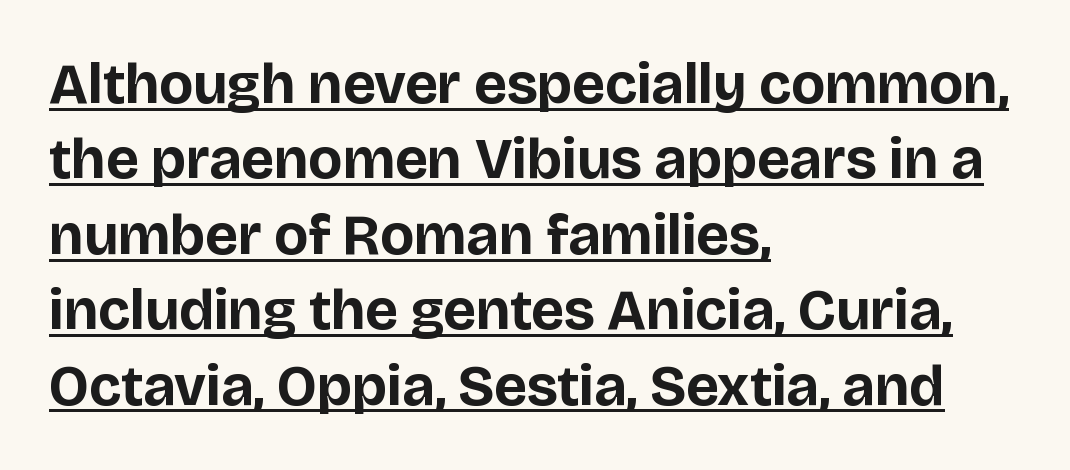
The image shows 58 px bold sans-serif type, upright; set left-aligned, normal line spacing (1.3x), normal letter spacing, underlined; low stroke contrast and a large x-height.
